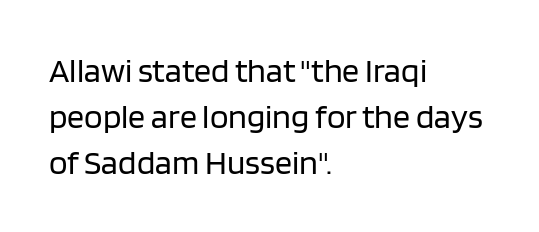
Q: Is the text bold? A: No.
Q: Is the text italic (slanted)? A: No, it is upright.
Q: Is the typeface a serif or a sans-serif typeface? A: Sans-serif.
Q: Is the text underlined? A: No.
Q: How is the paragraph aligned? A: Left-aligned.
Q: Is the spacing between letters normal or unusually wide? A: Normal.
Q: Is the spacing between lines tight, normal or loose? A: Normal.
Q: Width (condensed, normal, or wide)? A: Normal.
Q: Stroke contrast? A: Low.
Q: x-height? A: Large.
Q: Monospaced? A: No.
